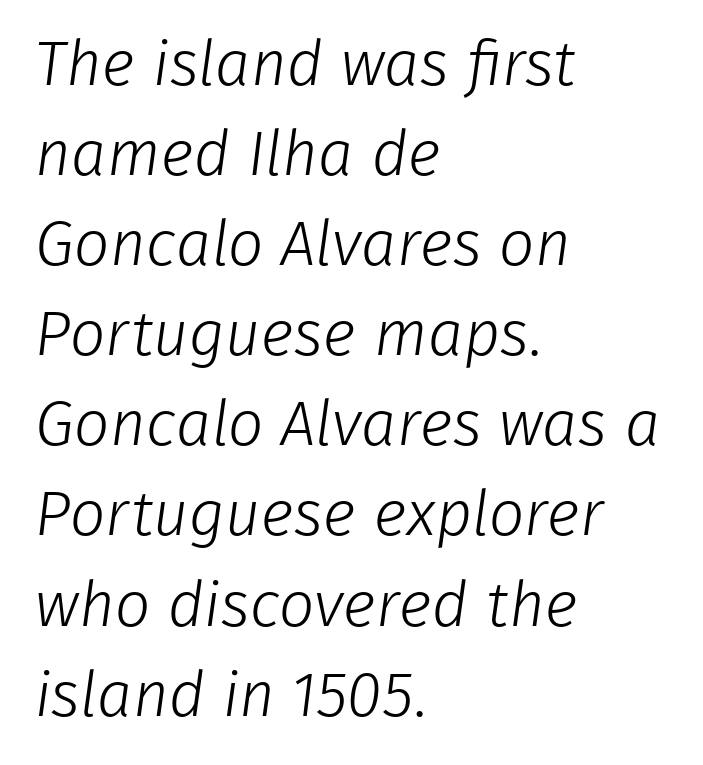
{"serif": "no", "bold": "no", "weight": "light", "width": "normal", "stroke_contrast": "low", "x_height": "medium", "monospaced": "no", "underline": "no", "align": "left", "line_spacing": "normal", "line_spacing_ratio": 1.43, "letter_spacing": "normal", "letter_spacing_em": 0.0, "glyph_px": 63}
